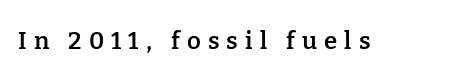
Q: Is the text bold? A: Semi-bold.
Q: Is the text italic (slanted)? A: No, it is upright.
Q: Is the text underlined? A: No.
Q: Is the spacing between letters normal or unusually wide? A: Unusually wide.
